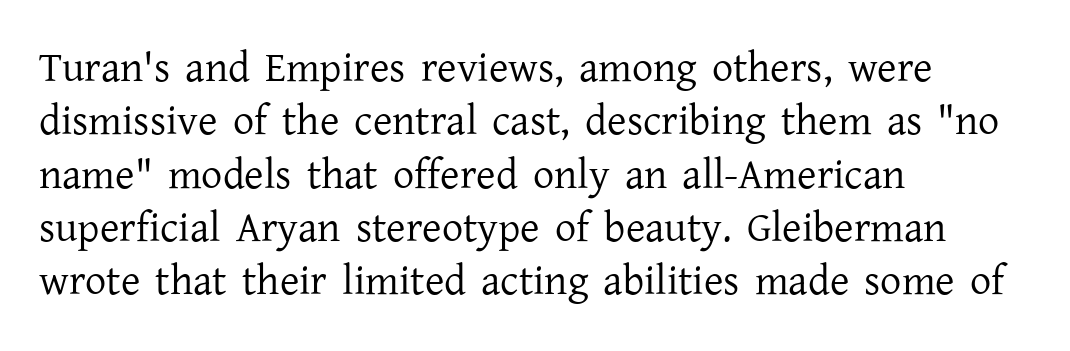
{"serif": "yes", "italic": "no", "bold": "no", "weight": "regular", "width": "normal", "stroke_contrast": "low", "x_height": "medium", "monospaced": "no", "underline": "no", "align": "left", "line_spacing": "normal", "line_spacing_ratio": 1.27, "letter_spacing": "normal", "letter_spacing_em": 0.0, "glyph_px": 42}
